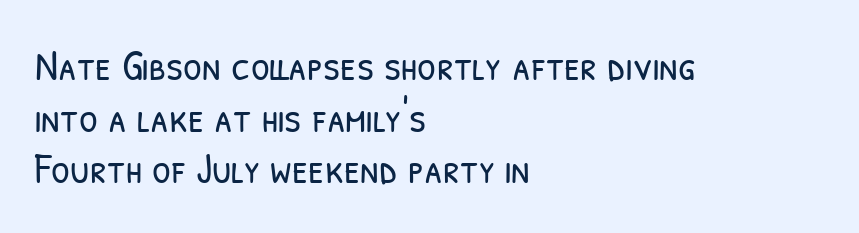
{"serif": "no", "bold": "no", "weight": "light", "width": "condensed", "stroke_contrast": "low", "x_height": "medium", "monospaced": "no", "underline": "no", "align": "left", "line_spacing_ratio": 1.2, "letter_spacing": "normal", "letter_spacing_em": 0.0, "glyph_px": 43}
